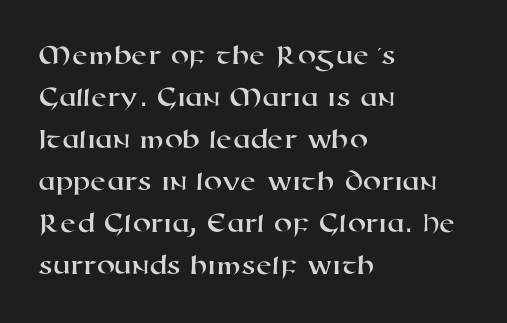
The image shows 29 px wide sans-serif type; set left-aligned, normal line spacing (1.45x), normal letter spacing, not underlined; high stroke contrast and a medium x-height.
